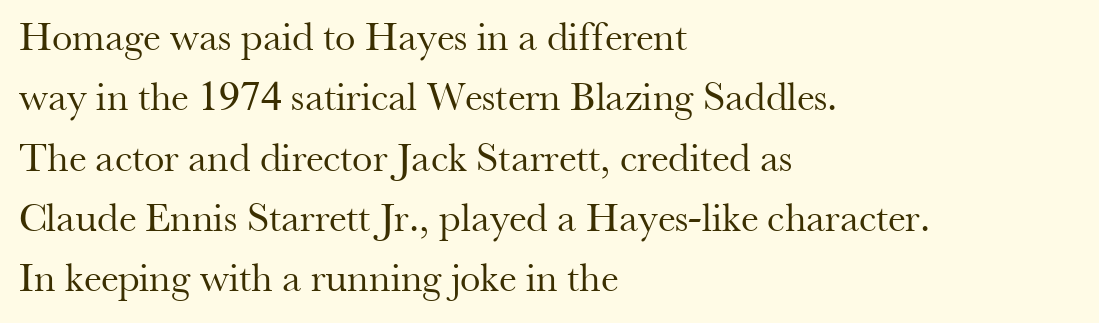
Baseline-to-baseline distance is the conventional proportion of letter height. The strokes are not fattened; the text isn't bold. The typeface chosen for these lines features serifs. The letters stand straight up with perfectly vertical stems. This sample is left-justified, so line endings fall wherever the words run out.
